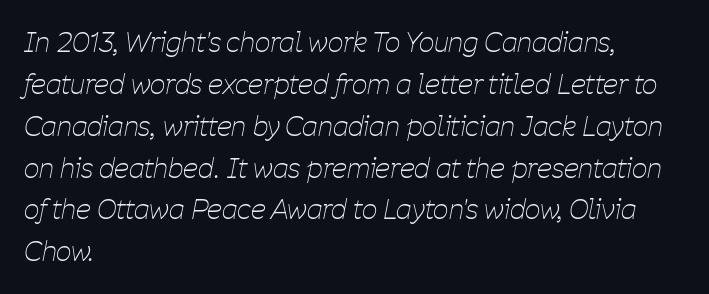
Just letters on the line, the space beneath them empty. Does the leading feel generous? No, just average. This is not heavy type; no bold has been used. Horizontal alignment here is leftward, the default for most running prose. Each word holds together tightly as a unit, with standard inter-letter gaps.
